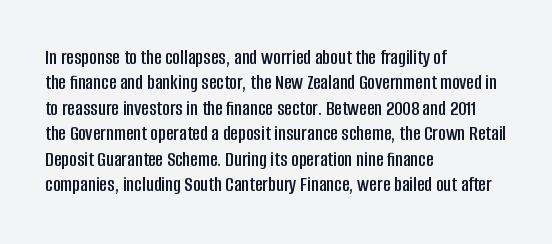
{"italic": "no", "underline": "no", "align": "left", "line_spacing_ratio": 1.21, "letter_spacing": "normal", "letter_spacing_em": 0.0, "glyph_px": 21}
